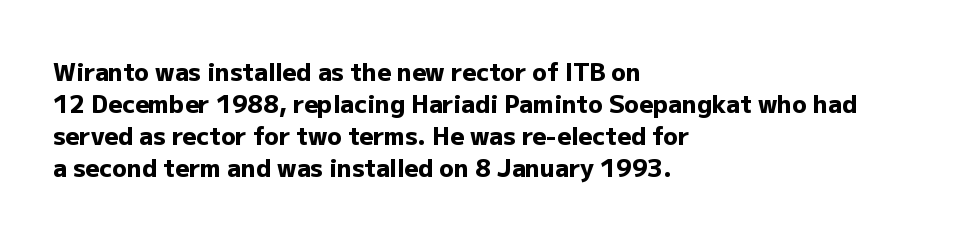
Heavy-handed strokes throughout: this text is bold. Ordinary non-slanted type is in use. The text block is weighted toward the left margin, trailing off unevenly rightward. Students, observe: this is what conventionally led text looks like. Students, note that the glyphs here touch the page at normal intervals. The words here are not underlined.
